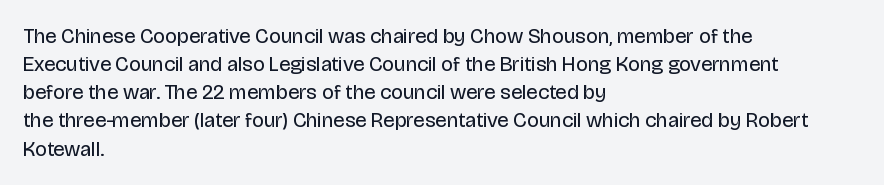
The image shows 21 px text type, upright; set left-aligned, normal line spacing (1.34x), normal letter spacing, not underlined.
